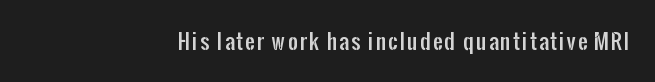
The type sits square on the baseline with zero lean. Clear beneath every line of the passage. Alignment: flush right.
